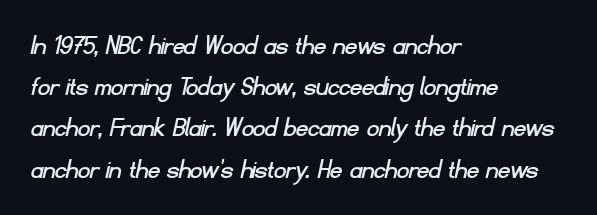
{"serif": "no", "width": "normal", "stroke_contrast": "low", "x_height": "small", "monospaced": "no", "underline": "no", "align": "left", "line_spacing": "normal", "line_spacing_ratio": 1.42, "letter_spacing": "normal", "letter_spacing_em": 0.0, "glyph_px": 29}
